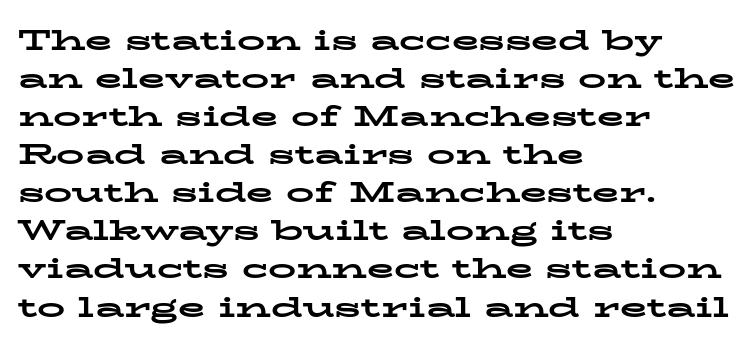
The image shows 28 px bold, wide serif type, upright; set left-aligned, normal line spacing (1.36x), normal letter spacing, not underlined; low stroke contrast and a medium x-height.
